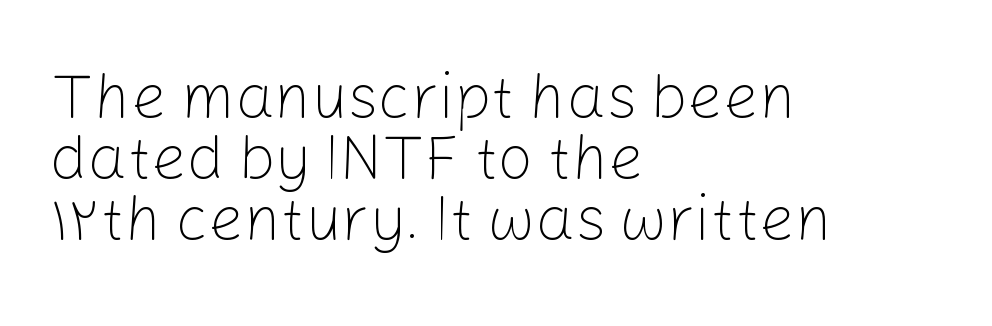
The image shows 62 px light sans-serif type, upright; set left-aligned, tight line spacing (0.98x), normal letter spacing, not underlined; low stroke contrast and a medium x-height.
